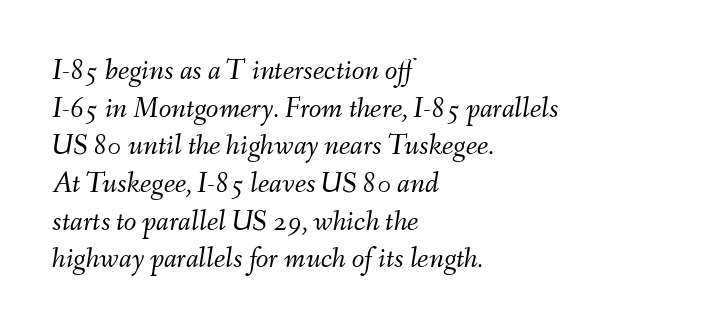
The image shows 29 px light type, italic (leaning right); set left-aligned, normal line spacing (1.3x), normal letter spacing, not underlined; medium stroke contrast and a small x-height.
